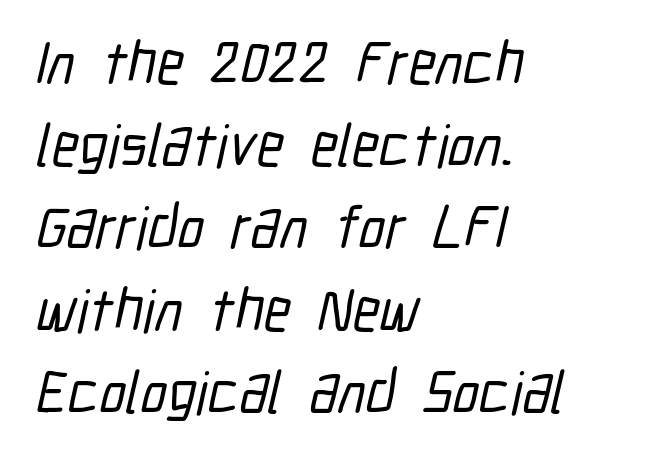
The image shows 60 px condensed sans-serif type; set left-aligned, normal line spacing (1.37x), normal letter spacing, not underlined; low stroke contrast and a medium x-height.
